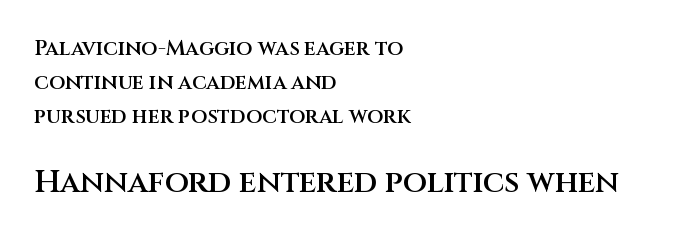
The image shows 31 px semibold sans-serif type, upright; set left-aligned, normal line spacing (1.63x), normal letter spacing, not underlined; the second (bottom) block is 1.48x larger; medium stroke contrast and a large x-height.
